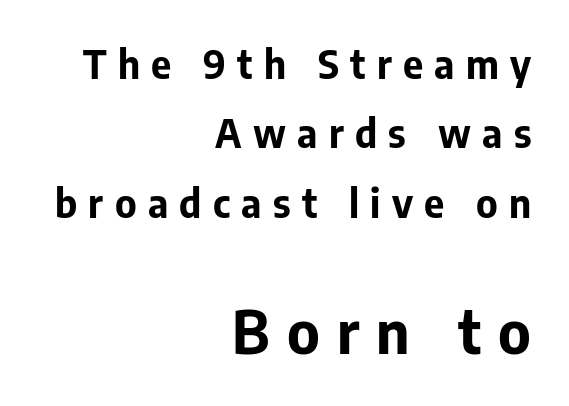
{"serif": "no", "italic": "no", "bold": "yes", "weight": "bold", "width": "normal", "stroke_contrast": "low", "x_height": "medium", "monospaced": "no", "underline": "no", "align": "right", "line_spacing_ratio": 1.78, "letter_spacing": "wide", "letter_spacing_em": 0.29, "larger_block": "second", "size_ratio": 1.51, "glyph_px": 59}
